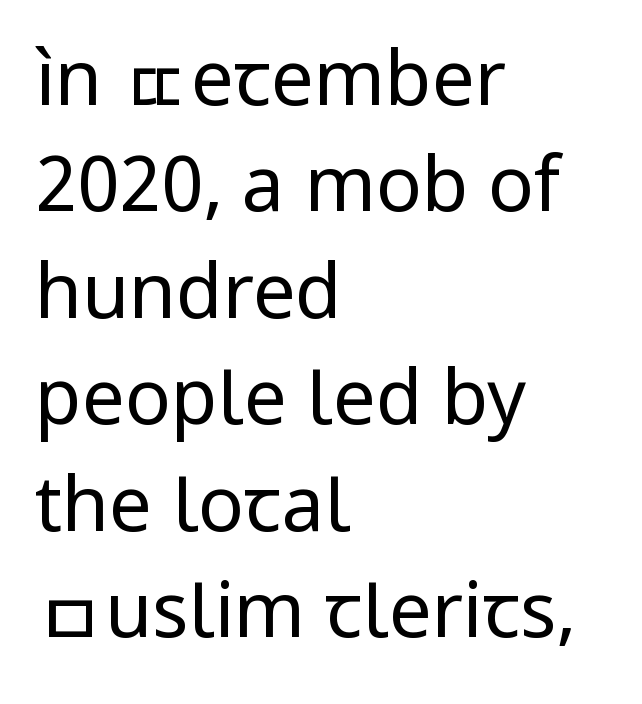
{"serif": "no", "italic": "no", "bold": "no", "weight": "regular", "width": "normal", "stroke_contrast": "low", "x_height": "medium", "monospaced": "no", "underline": "no", "align": "left", "line_spacing": "normal", "line_spacing_ratio": 1.4, "letter_spacing": "normal", "letter_spacing_em": 0.0, "glyph_px": 76}
